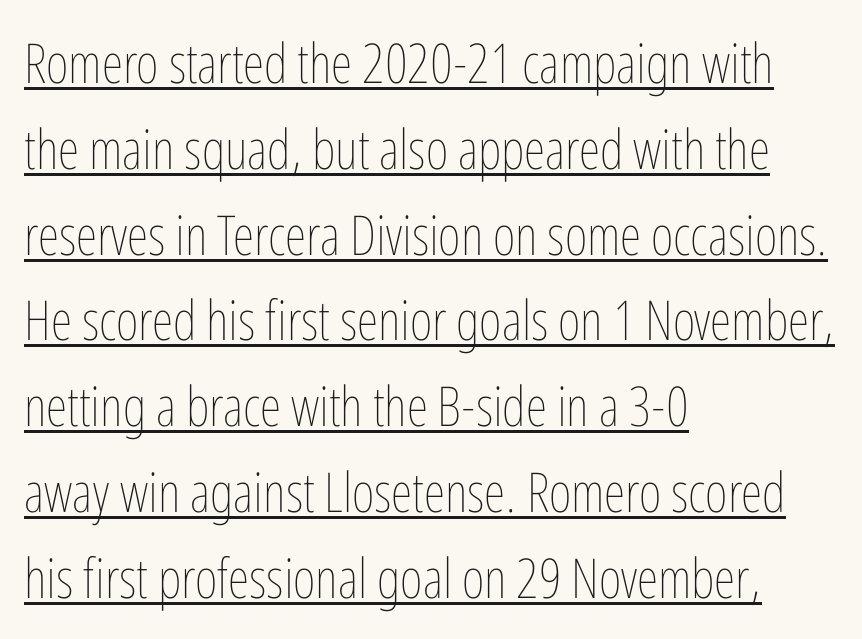
The typesetter has applied underlining to the passage shown. The strokes are not fattened; the text isn't bold. Does the leading feel generous? No, just average. Rendered with straight, roman letterforms. Compared with a centered layout, this one pins lines to the left instead. Letter spacing: default.
